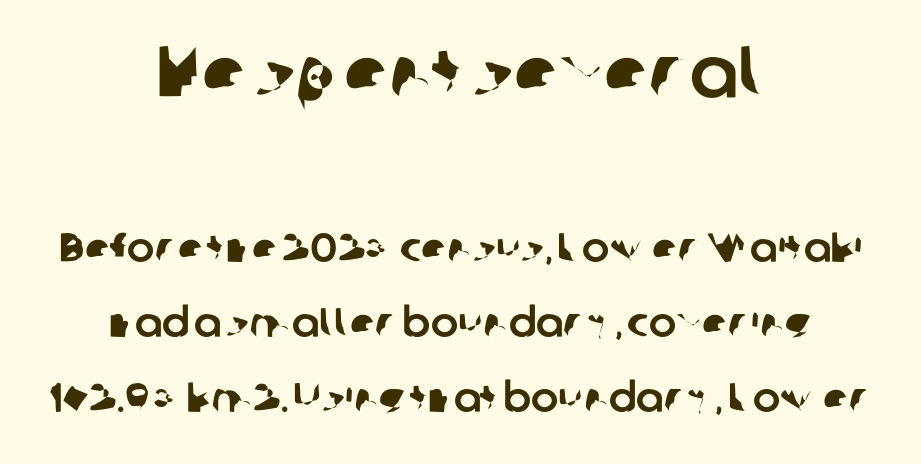
The image shows 72 px sans-serif type; set centered, line spacing 1.83x, normal letter spacing, not underlined; the first (top) block is 1.76x larger; low stroke contrast and a medium x-height.
